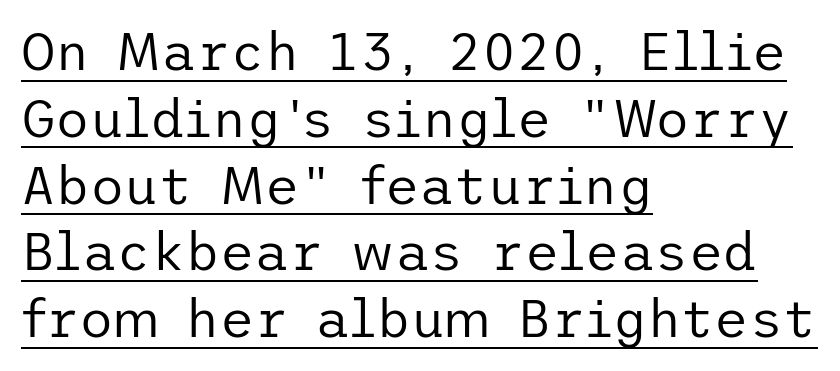
Successive baselines arrive at the customary interval. The type family on display is of the sans-serif kind. Emphasis is given by a line drawn under the lettering. The letterforms sit shoulder to shoulder at normal distance. The letters stand straight up with perfectly vertical stems. The typesetting does not lean heavy: it is not bold.
